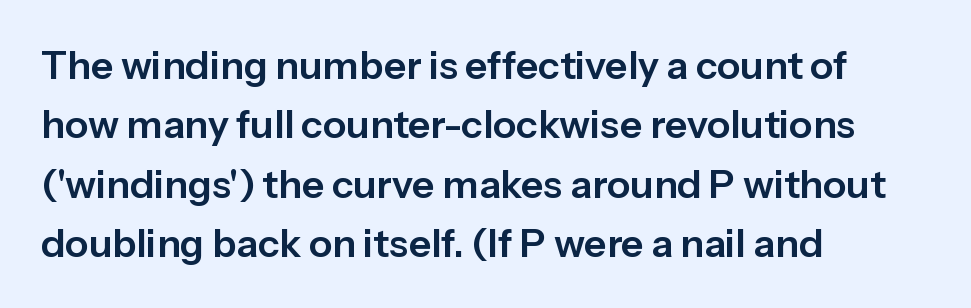
Q: Is the text italic (slanted)? A: No, it is upright.
Q: Is the typeface a serif or a sans-serif typeface? A: Sans-serif.
Q: Is the text underlined? A: No.
Q: How is the paragraph aligned? A: Left-aligned.
Q: Is the spacing between letters normal or unusually wide? A: Normal.
Q: Is the spacing between lines tight, normal or loose? A: Normal.
Q: Width (condensed, normal, or wide)? A: Normal.
Q: Stroke contrast? A: Low.
Q: x-height? A: Medium.
Q: Monospaced? A: No.
